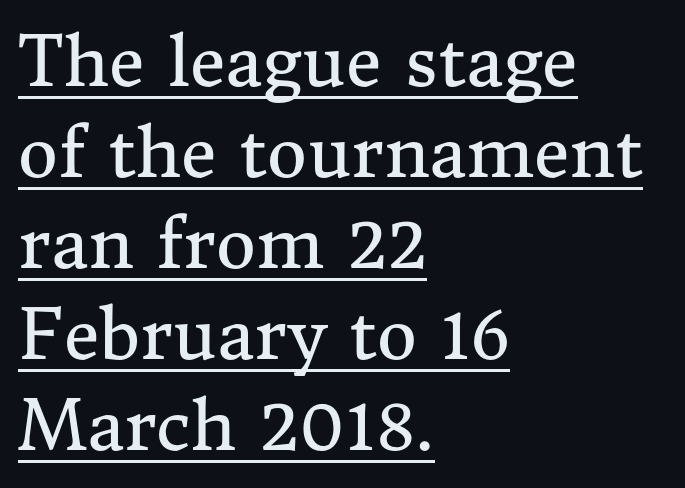
Q: Is the text bold? A: No.
Q: Is the text italic (slanted)? A: No, it is upright.
Q: Is the typeface a serif or a sans-serif typeface? A: Serif.
Q: Is the text underlined? A: Yes.
Q: How is the paragraph aligned? A: Left-aligned.
Q: Is the spacing between letters normal or unusually wide? A: Normal.
Q: Is the spacing between lines tight, normal or loose? A: Normal.
Q: Width (condensed, normal, or wide)? A: Normal.
Q: Stroke contrast? A: Medium.
Q: x-height? A: Medium.
Q: Monospaced? A: No.
